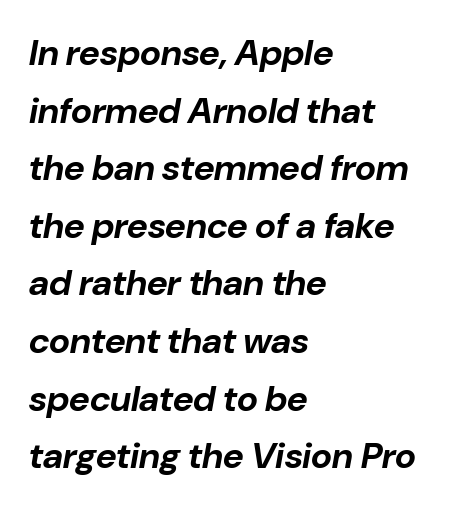
Q: Is the text bold? A: Yes.
Q: Is the text italic (slanted)? A: Yes, it leans right by about 10 degrees.
Q: Is the text underlined? A: No.
Q: How is the paragraph aligned? A: Left-aligned.
Q: Is the spacing between letters normal or unusually wide? A: Normal.
Q: Is the spacing between lines tight, normal or loose? A: Normal.
Q: Width (condensed, normal, or wide)? A: Normal.
Q: Stroke contrast? A: Low.
Q: x-height? A: Medium.
Q: Monospaced? A: No.
